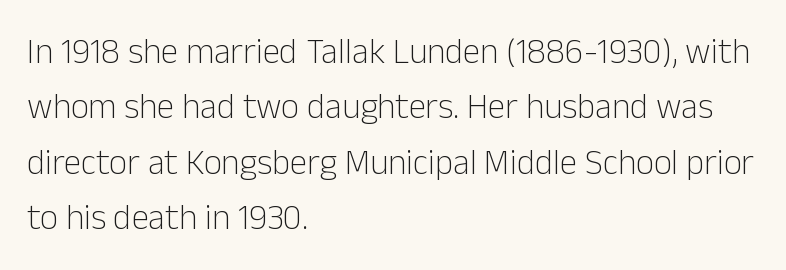
Q: Is the text bold? A: No.
Q: Is the text italic (slanted)? A: No, it is upright.
Q: Is the typeface a serif or a sans-serif typeface? A: Sans-serif.
Q: Is the text underlined? A: No.
Q: How is the paragraph aligned? A: Left-aligned.
Q: Is the spacing between letters normal or unusually wide? A: Normal.
Q: Is the spacing between lines tight, normal or loose? A: Normal.
Q: Width (condensed, normal, or wide)? A: Normal.
Q: Stroke contrast? A: Low.
Q: x-height? A: Medium.
Q: Monospaced? A: No.
